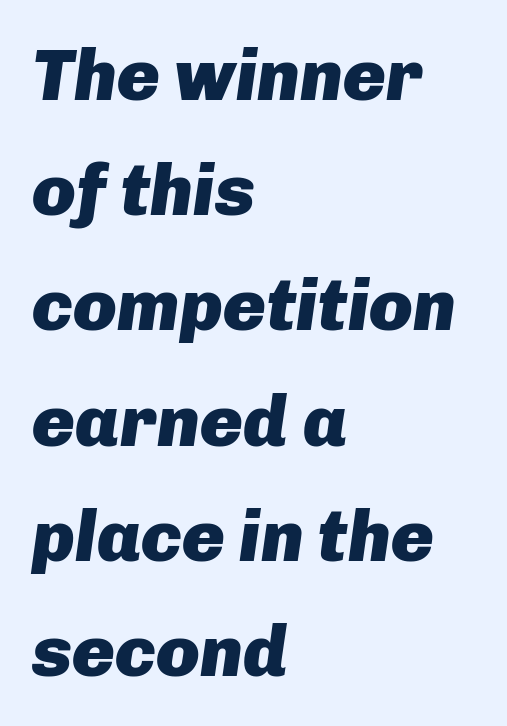
Evenly set lines give the paragraph a standard silhouette. The face used here is proportionally spaced, like ordinary book or web type. How are the letters spaced? Ordinarily, with no added tracking. The words here are not underlined. A classic flush-left, rag-right setting is used for this passage.
